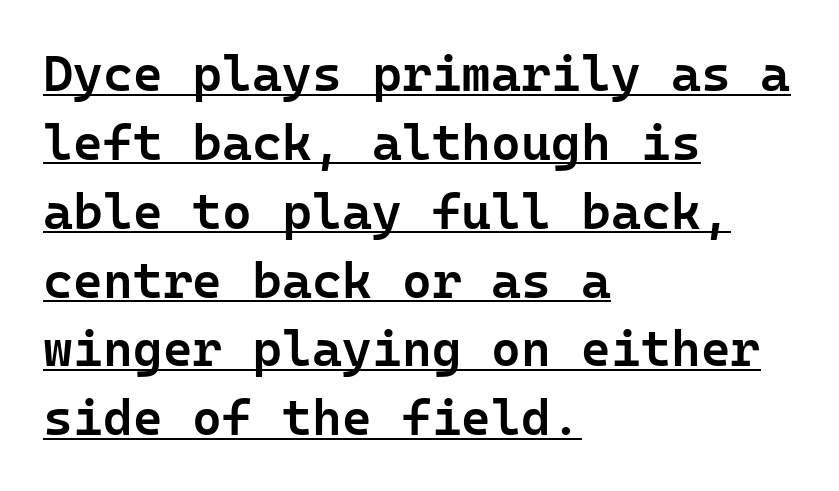
The rendered words wear a rule along their underside. Here the glyphs are tracked normally, forming tight word shapes. This is the in-between weight designers call semibold or demi. Baseline-to-baseline distance is the conventional proportion of letter height. This is the regular roman posture of the typeface. Regarding serifs, this sample does without them.
